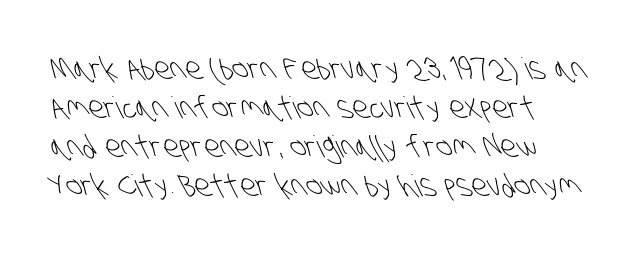
Q: Is the text bold? A: No.
Q: Is the typeface a serif or a sans-serif typeface? A: Sans-serif.
Q: Is the text underlined? A: No.
Q: Is the spacing between letters normal or unusually wide? A: Normal.
Q: Is the spacing between lines tight, normal or loose? A: Normal.
Q: Width (condensed, normal, or wide)? A: Condensed.
Q: Stroke contrast? A: Low.
Q: x-height? A: Large.
Q: Monospaced? A: No.
